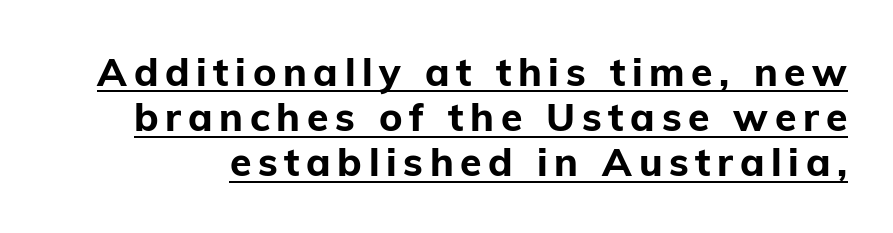
The image shows 39 px bold sans-serif type, upright; set line spacing 1.16x, underlined; low stroke contrast and a medium x-height.
